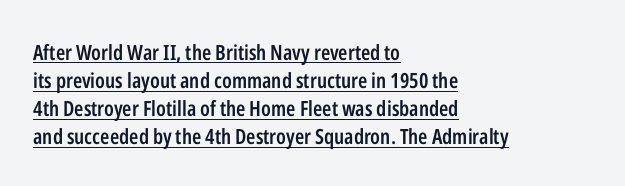
Each line of the rendering has a horizontal stroke beneath the glyphs. These lines keep a tight, regular rhythm from letter to letter. The rendering uses a moderate line-height, typical for paragraphs. If you drew a line through each stem, it would be perfectly vertical. Does the weight exceed regular? Yes, but only to semibold. The rendering anchors every line to the left-hand side.
